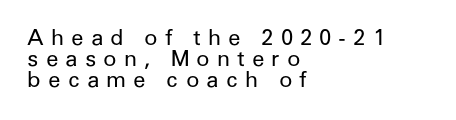
The line-height multiplier appears low, near solid setting. Descenders are the only things crossing below the line. This sample is left-justified, so line endings fall wherever the words run out. The font is comparable to plain body text, perhaps lighter.
